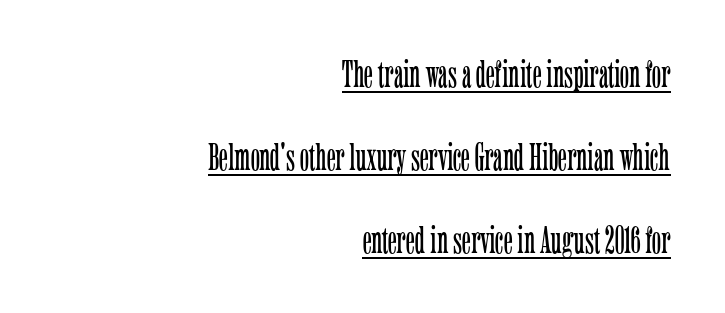
The image shows 38 px light, condensed serif type, upright; set right-aligned, loose line spacing (2.19x), normal letter spacing, underlined; low stroke contrast and a medium x-height.
